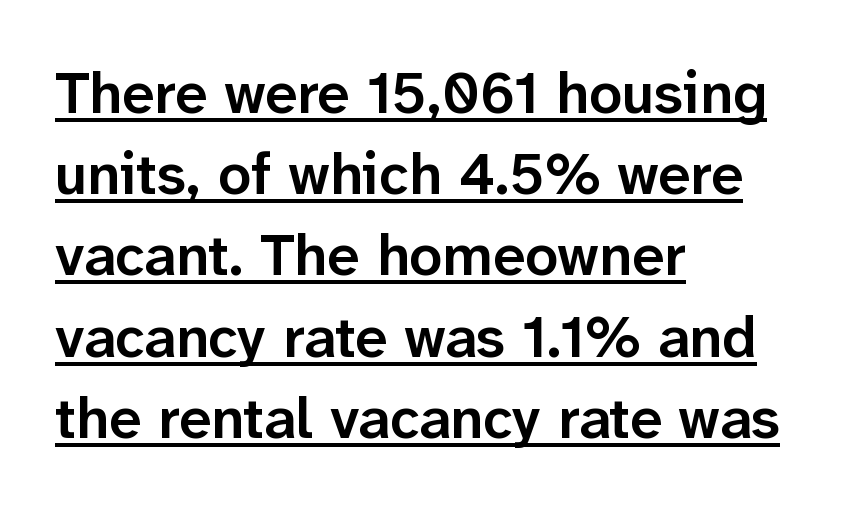
{"serif": "no", "italic": "no", "bold": "semi", "weight": "semibold", "width": "normal", "stroke_contrast": "low", "x_height": "medium", "monospaced": "no", "underline": "yes", "align": "left", "line_spacing": "normal", "line_spacing_ratio": 1.4, "letter_spacing": "normal", "letter_spacing_em": 0.0, "glyph_px": 58}
